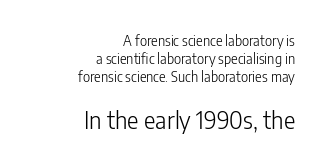
{"italic": "no", "bold": "no", "underline": "no", "align": "right", "line_spacing": "normal", "line_spacing_ratio": 1.28, "letter_spacing": "normal", "letter_spacing_em": 0.0, "larger_block": "second", "size_ratio": 1.71, "glyph_px": 24}
